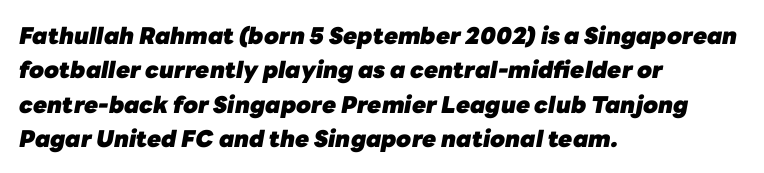
{"italic": "yes", "lean": "right", "slant_degrees": 10, "bold": "yes", "underline": "no", "align": "left", "line_spacing": "normal", "line_spacing_ratio": 1.49, "letter_spacing": "normal", "letter_spacing_em": 0.0, "glyph_px": 23}
